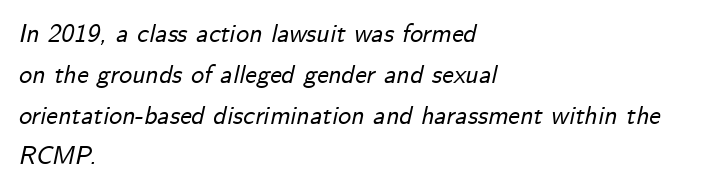
Students, note that the glyphs here touch the page at normal intervals. This rendering features lettering with no underline. Caption: multi-line text, flush left, ragged right. Evenly set lines give the paragraph a standard silhouette. The rendering applies a slant to the glyphs.
